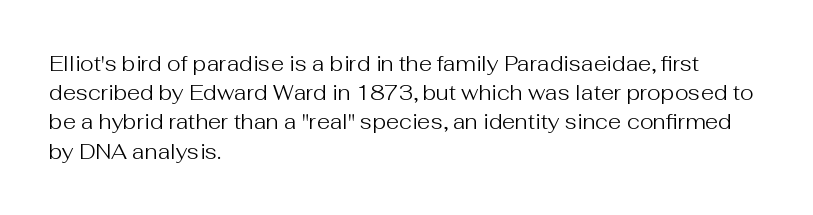
Q: Is the text bold? A: No.
Q: Is the text italic (slanted)? A: No, it is upright.
Q: Is the text underlined? A: No.
Q: How is the paragraph aligned? A: Left-aligned.
Q: Is the spacing between letters normal or unusually wide? A: Normal.
Q: Is the spacing between lines tight, normal or loose? A: Normal.
